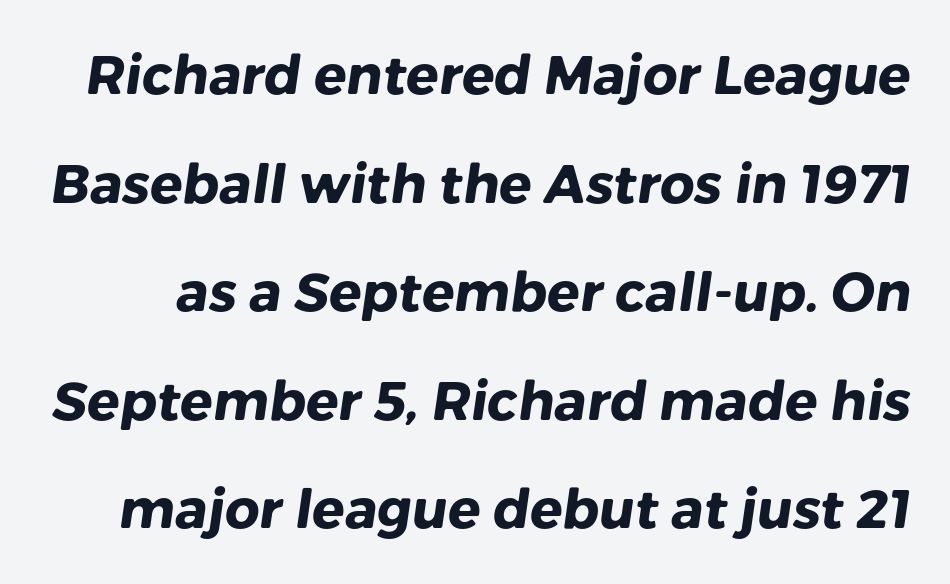
The image shows 54 px heavy sans-serif type; set loose line spacing (2.01x), normal letter spacing, not underlined; low stroke contrast and a medium x-height.
